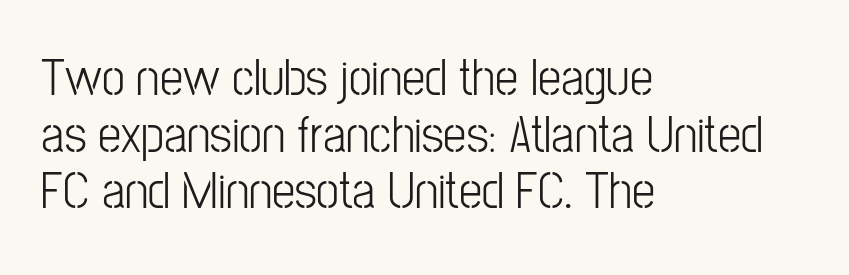
Weight: not bold — regular or lighter. The lettering holds an erect, upright posture throughout. The typeface chosen for these lines omits serifs. Compared with typical body copy, the letter spacing here is the same. Tightly led — the rows are bunched.
